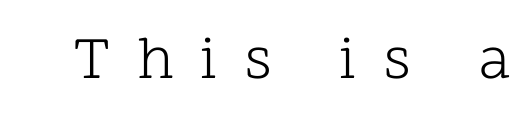
{"serif": "yes", "italic": "no", "bold": "no", "weight": "light", "width": "normal", "stroke_contrast": "low", "x_height": "medium", "monospaced": "no", "underline": "no", "letter_spacing": "wide", "letter_spacing_em": 0.44, "glyph_px": 60}
